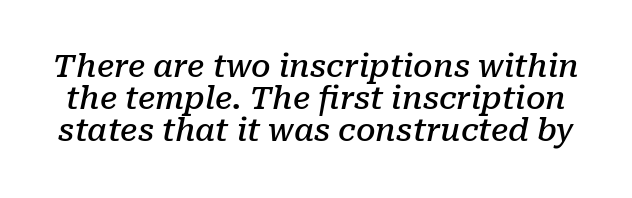
Q: Is the text bold? A: Semi-bold.
Q: Is the text italic (slanted)? A: Yes, it leans right by about 10 degrees.
Q: Is the typeface a serif or a sans-serif typeface? A: Serif.
Q: Is the text underlined? A: No.
Q: Is the spacing between letters normal or unusually wide? A: Normal.
Q: Is the spacing between lines tight, normal or loose? A: Tight.
Q: Width (condensed, normal, or wide)? A: Normal.
Q: Stroke contrast? A: Low.
Q: x-height? A: Medium.
Q: Monospaced? A: No.
